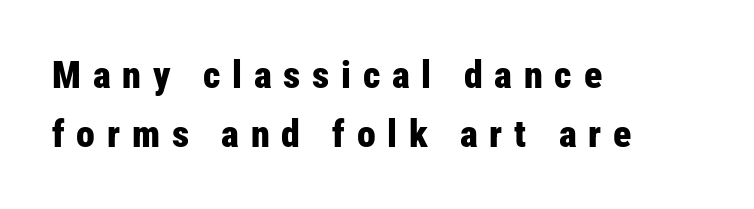
The image shows 38 px bold, condensed sans-serif type, upright; set left-aligned, normal line spacing (1.54x), unusually wide letter spacing (+0.31 em), not underlined; low stroke contrast and a medium x-height.
